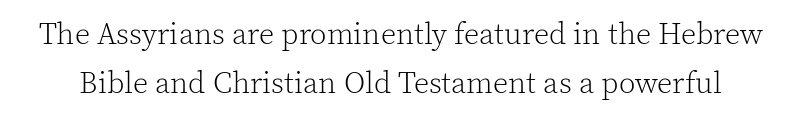
Q: Is the text bold? A: No.
Q: Is the text italic (slanted)? A: No, it is upright.
Q: Is the typeface a serif or a sans-serif typeface? A: Serif.
Q: Is the text underlined? A: No.
Q: Is the spacing between letters normal or unusually wide? A: Normal.
Q: Is the spacing between lines tight, normal or loose? A: Normal.
Q: Width (condensed, normal, or wide)? A: Normal.
Q: x-height? A: Medium.
Q: Monospaced? A: No.
